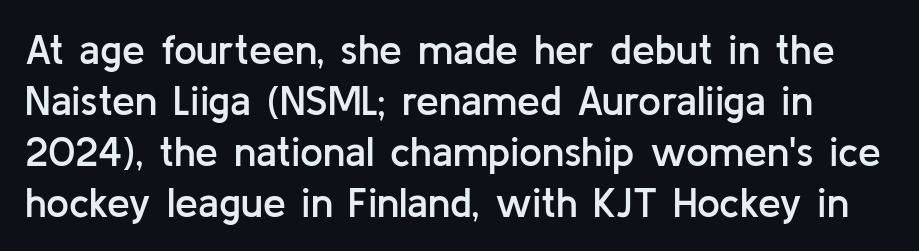
{"serif": "no", "italic": "no", "bold": "semi", "weight": "semibold", "width": "normal", "stroke_contrast": "low", "x_height": "medium", "monospaced": "no", "underline": "no", "line_spacing_ratio": 1.24, "letter_spacing": "normal", "letter_spacing_em": 0.0, "glyph_px": 41}
